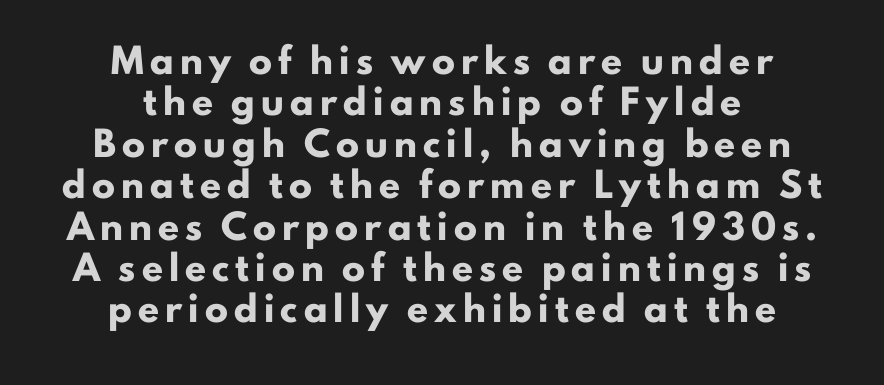
Words float on clear page, feet unadorned. Display-style spreading of the glyphs; the letterfit is very open. A roman cut, with each character standing at attention. The passage shown is emphatically bold.
